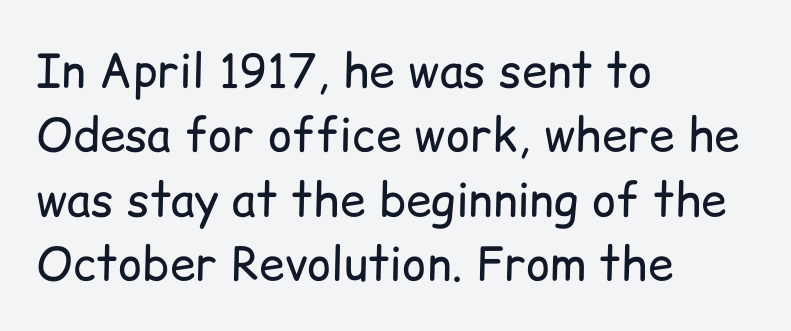
{"serif": "no", "italic": "no", "bold": "no", "weight": "regular", "width": "normal", "stroke_contrast": "low", "x_height": "medium", "monospaced": "no", "underline": "no", "align": "left", "line_spacing": "normal", "line_spacing_ratio": 1.4, "letter_spacing": "normal", "letter_spacing_em": 0.0, "glyph_px": 46}
